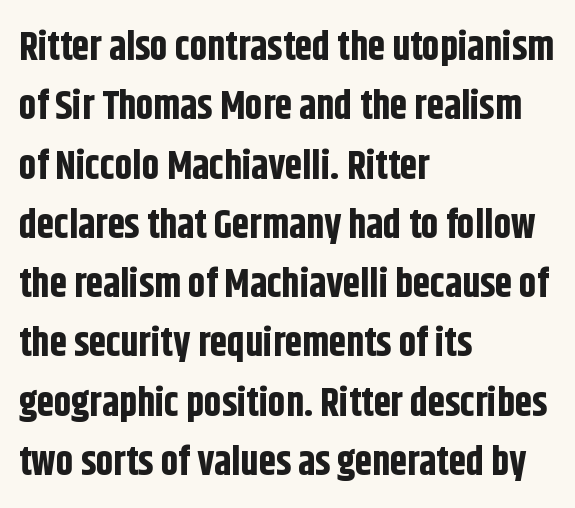
The image shows 39 px bold, condensed sans-serif type, upright; set left-aligned, normal line spacing (1.52x), normal letter spacing, not underlined; low stroke contrast and a large x-height.
